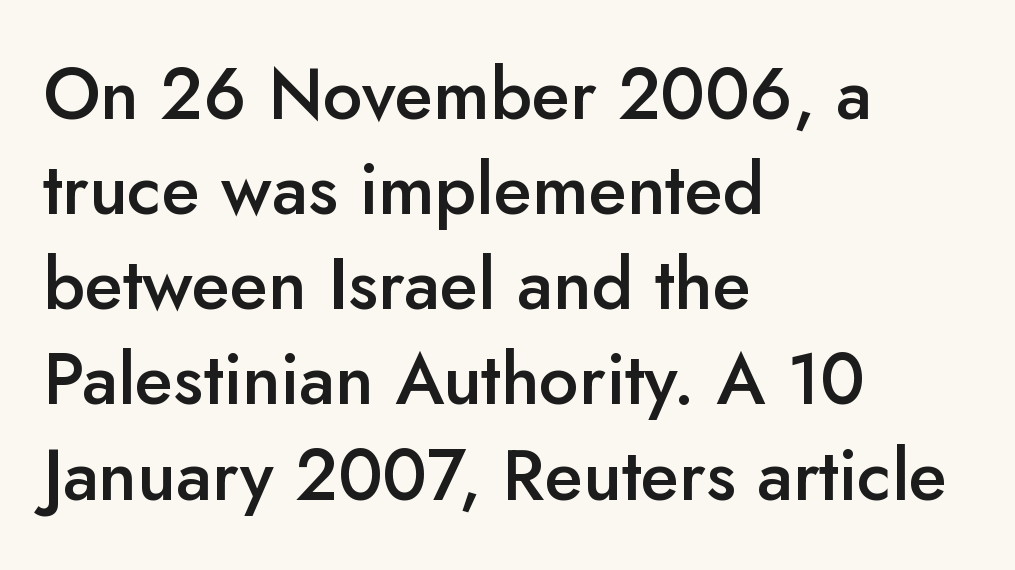
The image shows 71 px semibold sans-serif type, upright; set left-aligned, normal line spacing (1.34x), normal letter spacing, not underlined; low stroke contrast and a small x-height.
